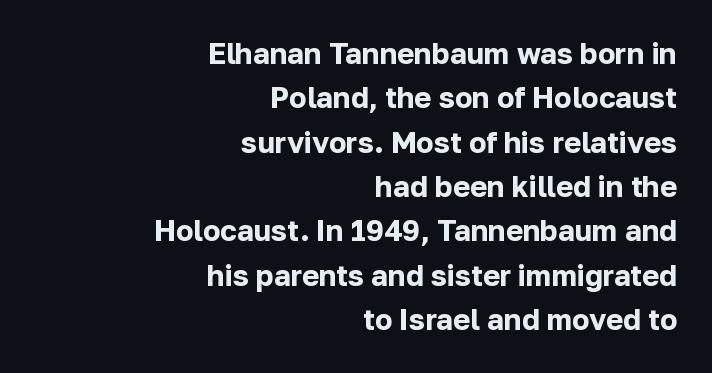
Q: Is the text bold? A: Yes.
Q: Is the text italic (slanted)? A: No, it is upright.
Q: Is the typeface a serif or a sans-serif typeface? A: Sans-serif.
Q: Is the text underlined? A: No.
Q: How is the paragraph aligned? A: Right-aligned.
Q: Is the spacing between letters normal or unusually wide? A: Normal.
Q: Is the spacing between lines tight, normal or loose? A: Normal.
Q: Width (condensed, normal, or wide)? A: Normal.
Q: Stroke contrast? A: Low.
Q: x-height? A: Medium.
Q: Monospaced? A: No.
